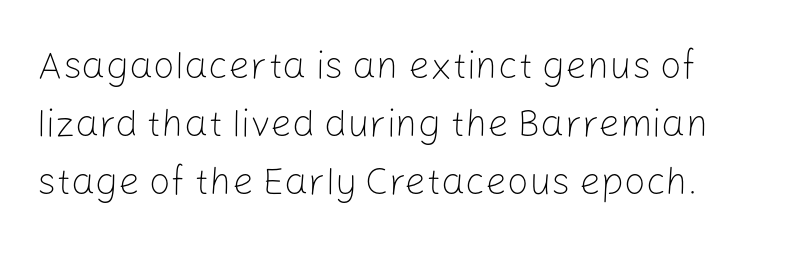
{"serif": "no", "italic": "no", "bold": "no", "weight": "light", "width": "normal", "stroke_contrast": "low", "x_height": "medium", "monospaced": "no", "underline": "no", "line_spacing": "normal", "line_spacing_ratio": 1.52, "letter_spacing": "normal", "letter_spacing_em": 0.0, "glyph_px": 38}
